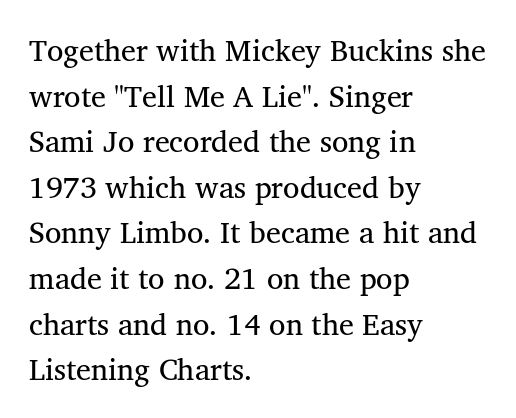
{"serif": "yes", "bold": "no", "weight": "regular", "width": "normal", "stroke_contrast": "medium", "x_height": "medium", "monospaced": "no", "underline": "no", "align": "left", "line_spacing": "normal", "line_spacing_ratio": 1.52, "letter_spacing": "normal", "letter_spacing_em": 0.0, "glyph_px": 30}
